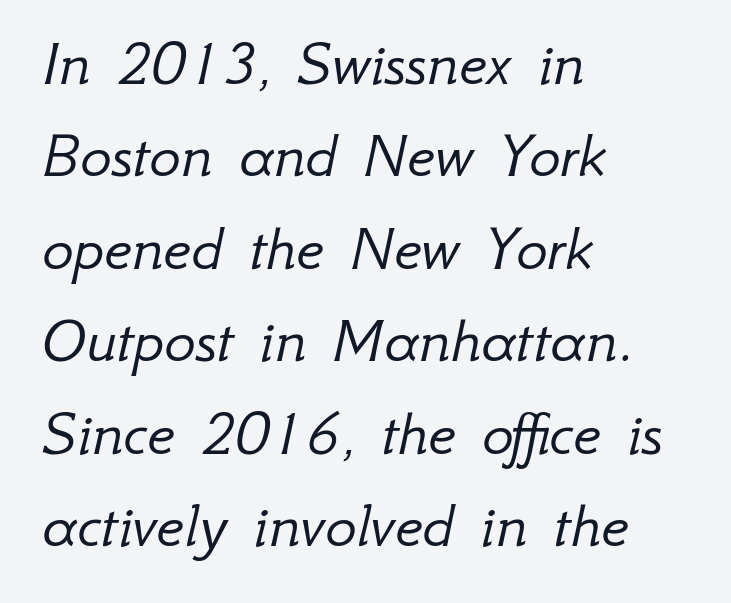
The image shows 66 px light type, italic (leaning right); set left-aligned, normal line spacing (1.4x), normal letter spacing, not underlined; low stroke contrast and a small x-height.
